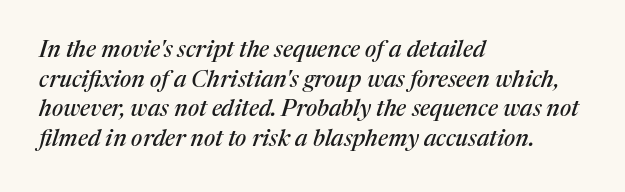
{"italic": "yes", "lean": "right", "slant_degrees": 17, "underline": "no", "align": "left", "line_spacing": "normal", "line_spacing_ratio": 1.29, "letter_spacing": "normal", "letter_spacing_em": 0.0, "glyph_px": 23}
